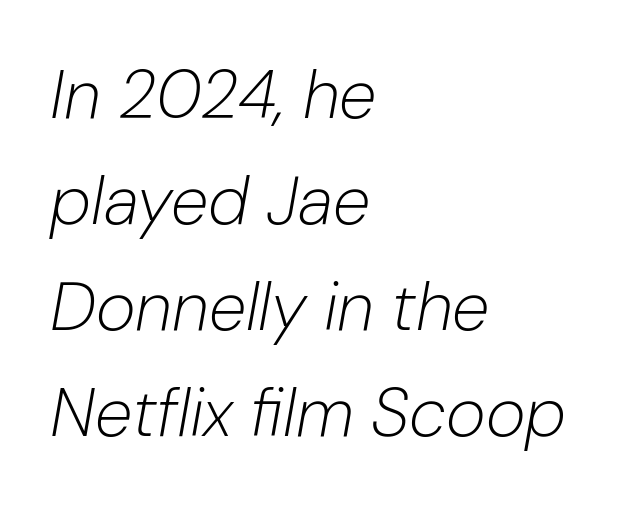
Q: Is the text bold? A: No.
Q: Is the text italic (slanted)? A: Yes, it leans right by about 10 degrees.
Q: Is the text underlined? A: No.
Q: How is the paragraph aligned? A: Left-aligned.
Q: Is the spacing between letters normal or unusually wide? A: Normal.
Q: Is the spacing between lines tight, normal or loose? A: Normal.
Q: Width (condensed, normal, or wide)? A: Normal.
Q: Stroke contrast? A: Low.
Q: x-height? A: Medium.
Q: Monospaced? A: No.
